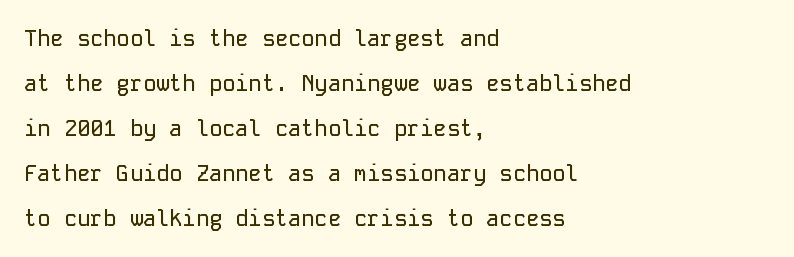
Descenders hang freely into open space. Horizontally, the lines are justified to the leading edge only. This sample uses plain, unmodified letter spacing. Italic: no, the glyphs are upright roman. Honestly, the rows look like they've been pulled way apart.
